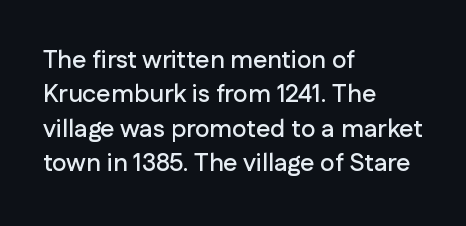
The image shows 25 px text type, upright; set left-aligned, normal line spacing (1.38x), normal letter spacing, not underlined.
